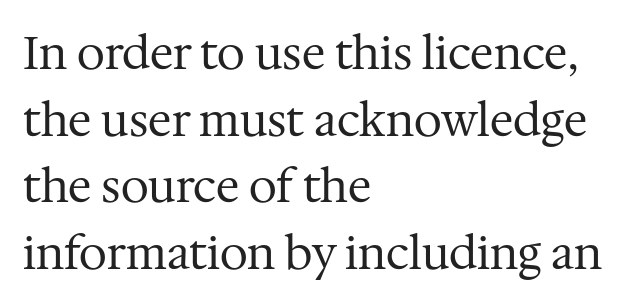
No word sits above an underline. Nobody touched the tracking dial on this one. Small tapered or slab feet sit at the stroke ends, so this counts as serif. Does the leading feel generous? No, just average. Varying glyph widths throughout — classic text-font behaviour. The lettering holds an erect, upright posture throughout.
